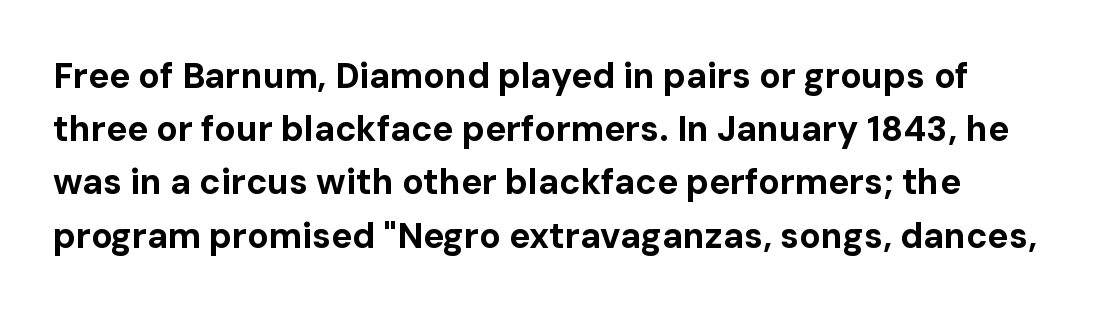
The image shows 35 px bold sans-serif type, upright; set normal line spacing (1.52x), normal letter spacing, not underlined; low stroke contrast and a medium x-height.
